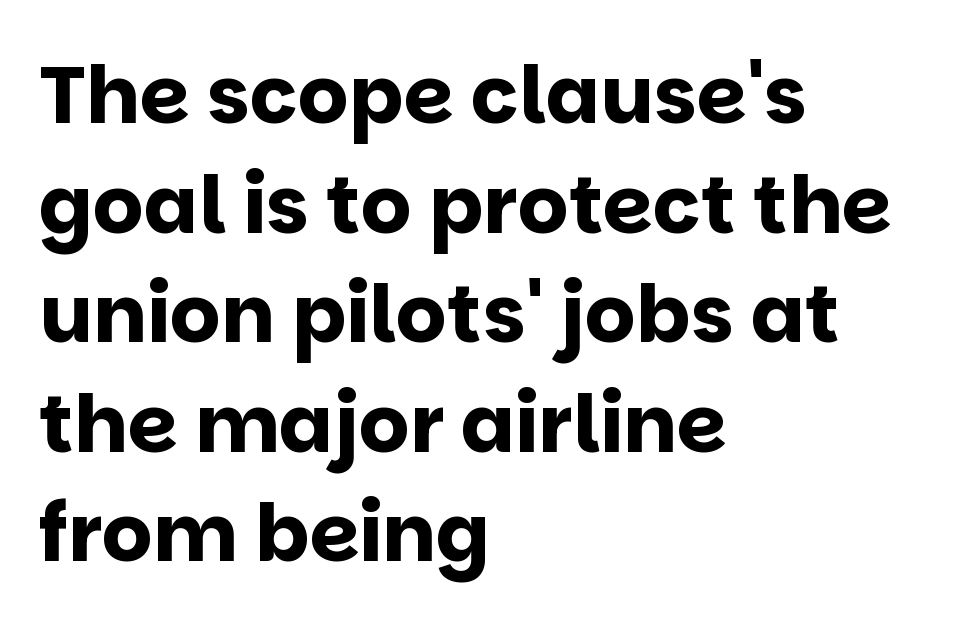
{"serif": "no", "italic": "no", "bold": "yes", "weight": "bold", "width": "normal", "stroke_contrast": "low", "x_height": "large", "monospaced": "no", "underline": "no", "align": "left", "line_spacing": "normal", "line_spacing_ratio": 1.37, "letter_spacing": "normal", "letter_spacing_em": 0.0, "glyph_px": 80}
